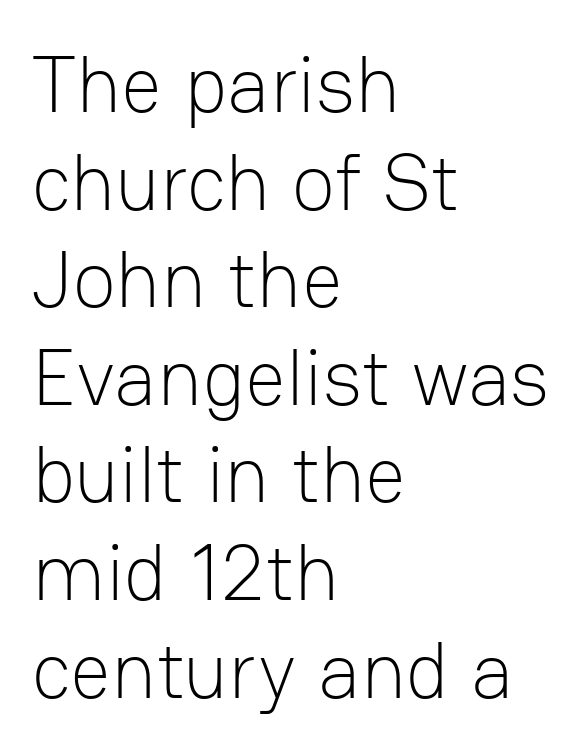
Compared with a typical body face, this is equally light or lighter still. What kind of face is this? One without serifs — a sans. This sample uses an upright cut, with every glyph sitting square on the baseline. Does extra space separate the letters? No, they use regular spacing. Each letter keeps its own natural width here, so spacing adapts to shape. Line starts are locked; line ends wander.
